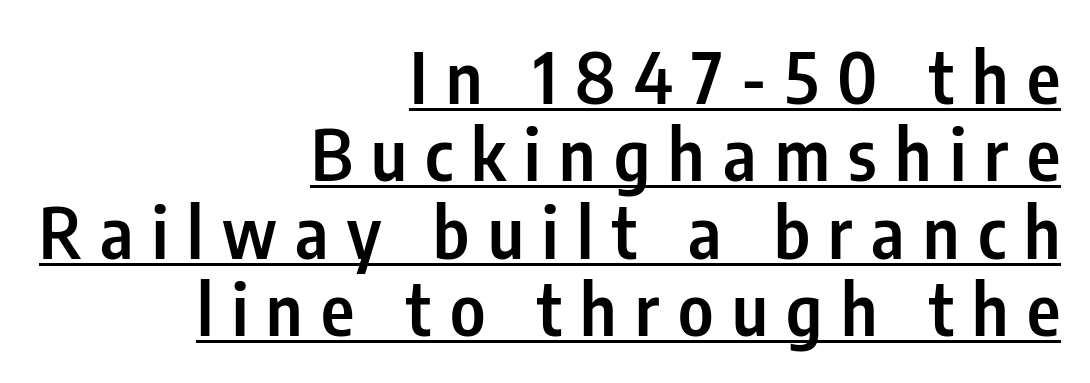
Q: Is the text bold? A: Semi-bold.
Q: Is the text italic (slanted)? A: No, it is upright.
Q: Is the typeface a serif or a sans-serif typeface? A: Sans-serif.
Q: Is the text underlined? A: Yes.
Q: How is the paragraph aligned? A: Right-aligned.
Q: Is the spacing between letters normal or unusually wide? A: Unusually wide.
Q: Is the spacing between lines tight, normal or loose? A: Tight.
Q: Width (condensed, normal, or wide)? A: Condensed.
Q: Stroke contrast? A: Low.
Q: x-height? A: Medium.
Q: Monospaced? A: No.
